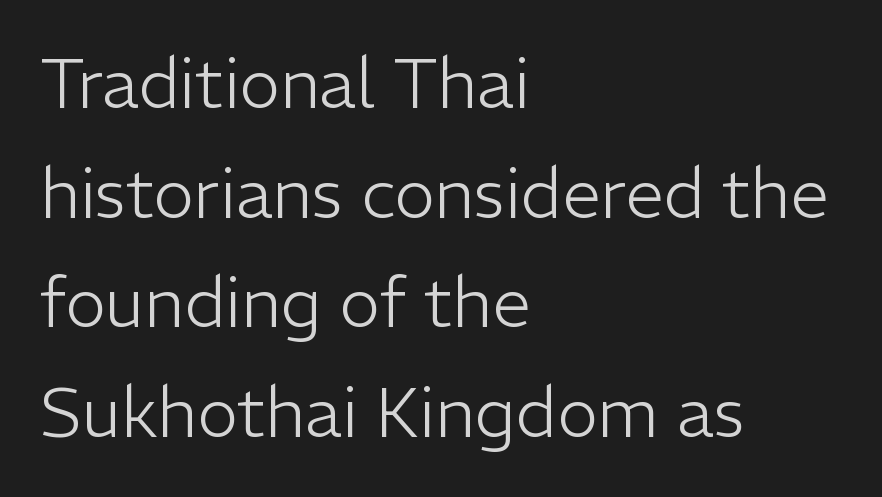
The image shows 69 px light sans-serif type, upright; set left-aligned, normal line spacing (1.59x), normal letter spacing, not underlined; low stroke contrast and a medium x-height.
